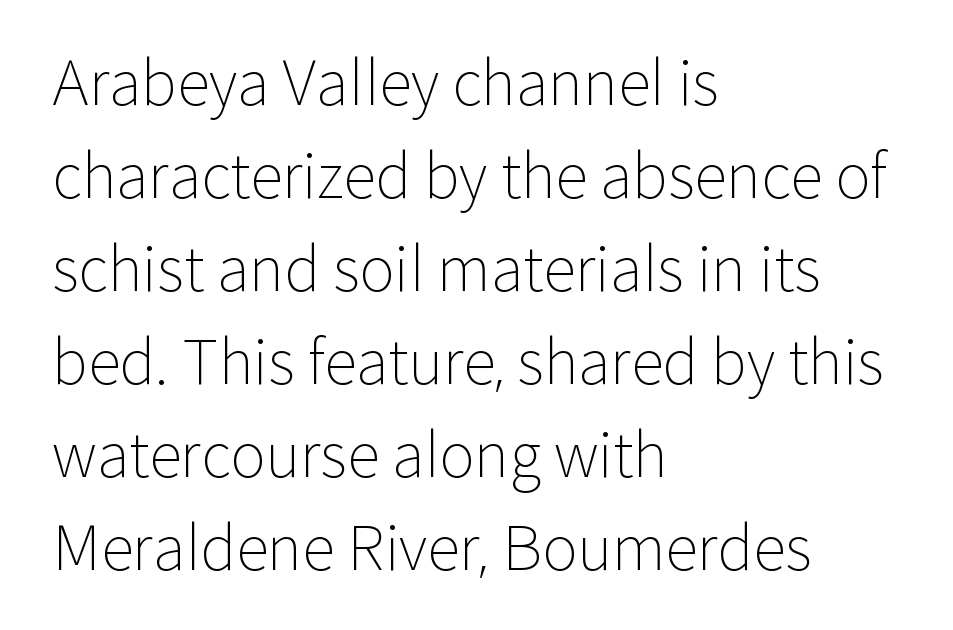
Are there feet on the stems? There aren't — it's a sans. The glyphs are unaccompanied by any horizontal stroke below them. The passage shown is typed in a proportional face where columns would drift. You could call the tracking neutral — neither tight nor loose. The lines in this sample share a left origin and differ only in where they stop. Do the letters lean? They stand straight.
